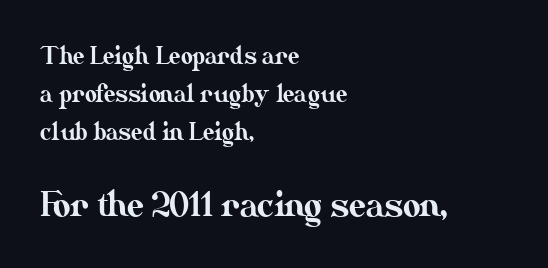
Q: Is the text italic (slanted)? A: No, it is upright.
Q: Is the text underlined? A: No.
Q: How is the paragraph aligned? A: Left-aligned.
Q: Is the spacing between letters normal or unusually wide? A: Normal.
Q: Is the spacing between lines tight, normal or loose? A: Normal.
Q: Which block of text is set in a larger size, the first (top) or the second (bottom)? A: The second (bottom) one.
Q: Width (condensed, normal, or wide)? A: Normal.
Q: Stroke contrast? A: Medium.
Q: x-height? A: Small.
Q: Monospaced? A: No.
